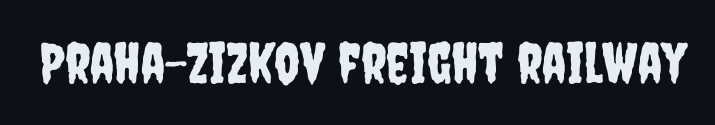
{"serif": "no", "italic": "no", "width": "condensed", "stroke_contrast": "low", "x_height": "large", "monospaced": "no", "underline": "no", "letter_spacing": "normal", "letter_spacing_em": 0.0, "glyph_px": 56}
